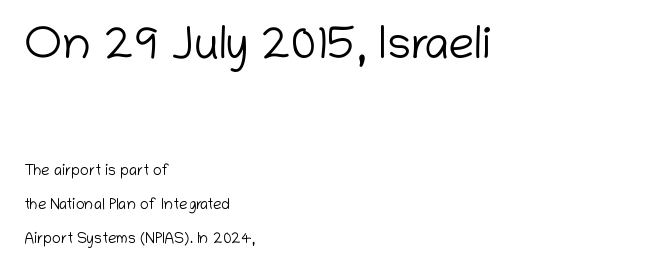
The image shows 46 px light sans-serif type, upright; set left-aligned, loose line spacing (2.25x), normal letter spacing, not underlined; the first (top) block is 3.07x larger; low stroke contrast and a medium x-height.
